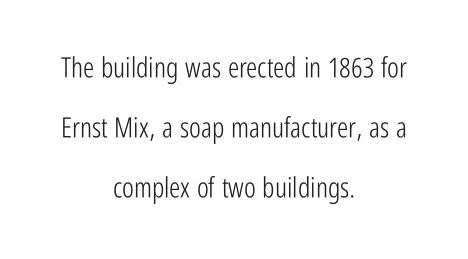
The image shows 28 px light, condensed sans-serif type, upright; set centered, loose line spacing (2.14x), normal letter spacing, not underlined; low stroke contrast and a medium x-height.
